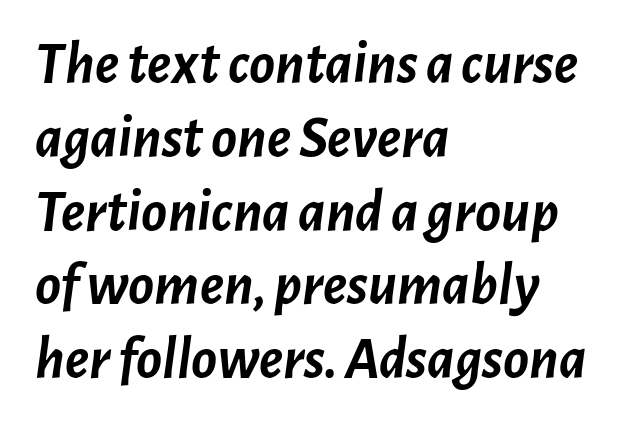
The image shows 60 px semibold type, italic (leaning right); set left-aligned, line spacing 1.23x, normal letter spacing, not underlined; low stroke contrast and a medium x-height.
